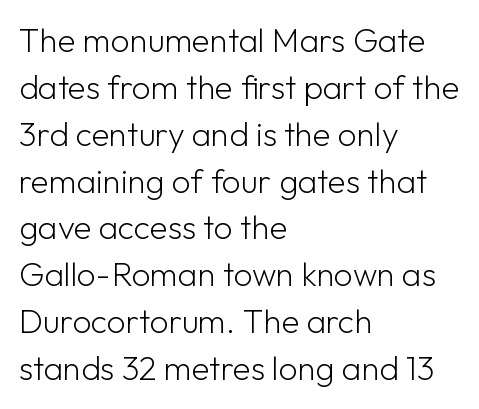
No extra ink here — the face is not bold. Font category for this specimen: sans-serif. Varying glyph widths throughout — classic text-font behaviour. The leading is moderate, giving the passage an even texture. Is the letter spacing exaggerated? No — it looks like the ordinary default.
